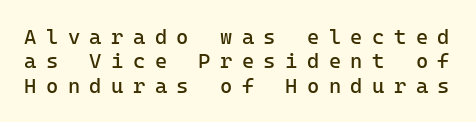
Q: Is the text bold? A: No.
Q: Is the text italic (slanted)? A: No, it is upright.
Q: Is the text underlined? A: No.
Q: Is the spacing between letters normal or unusually wide? A: Unusually wide.
